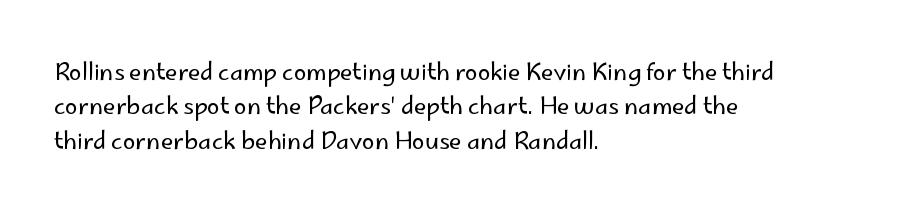
The image shows 23 px text type, upright; set left-aligned, normal line spacing (1.5x), normal letter spacing, not underlined.
